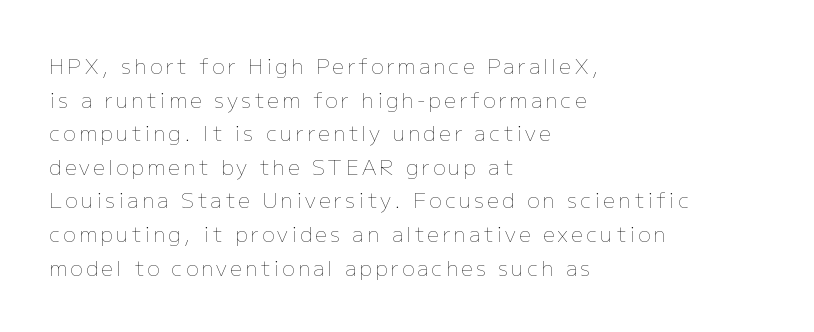
{"italic": "no", "bold": "no", "underline": "no", "align": "left", "line_spacing": "normal", "line_spacing_ratio": 1.6, "glyph_px": 21}
